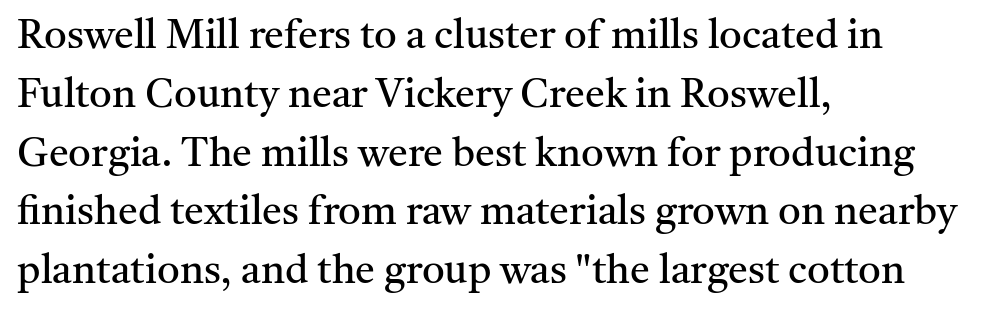
The rendering keeps characters at their native spacing. Unlike italic type, these characters show no tilt at all. This sample has the flowing, uneven cadence of proportional lettering. Think standard paragraph weight, or any step lighter than that. Does the leading feel generous? No, just average.
